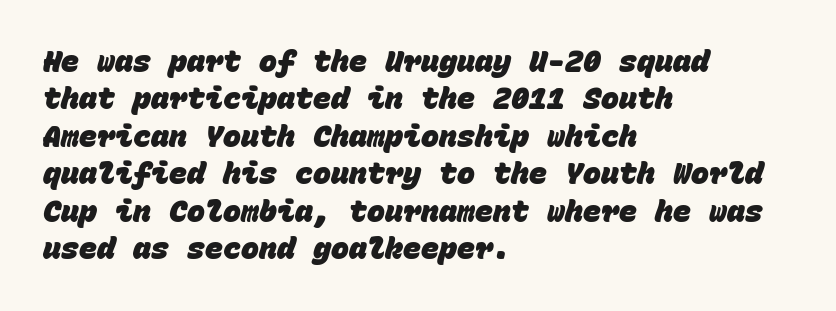
Q: Is the text bold? A: Yes.
Q: Is the typeface a serif or a sans-serif typeface? A: Sans-serif.
Q: Is the text underlined? A: No.
Q: How is the paragraph aligned? A: Left-aligned.
Q: Is the spacing between letters normal or unusually wide? A: Normal.
Q: Is the spacing between lines tight, normal or loose? A: Normal.
Q: Width (condensed, normal, or wide)? A: Normal.
Q: Stroke contrast? A: Low.
Q: x-height? A: Large.
Q: Monospaced? A: Yes.
